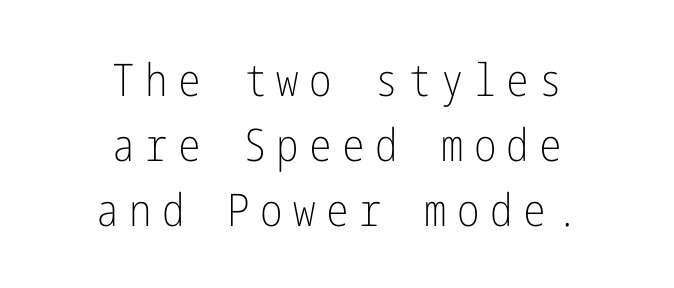
Q: Is the text bold? A: No.
Q: Is the text italic (slanted)? A: No, it is upright.
Q: Is the typeface a serif or a sans-serif typeface? A: Sans-serif.
Q: Is the text underlined? A: No.
Q: How is the paragraph aligned? A: Centered.
Q: Is the spacing between letters normal or unusually wide? A: Unusually wide.
Q: Is the spacing between lines tight, normal or loose? A: Normal.
Q: Width (condensed, normal, or wide)? A: Condensed.
Q: Stroke contrast? A: Low.
Q: x-height? A: Medium.
